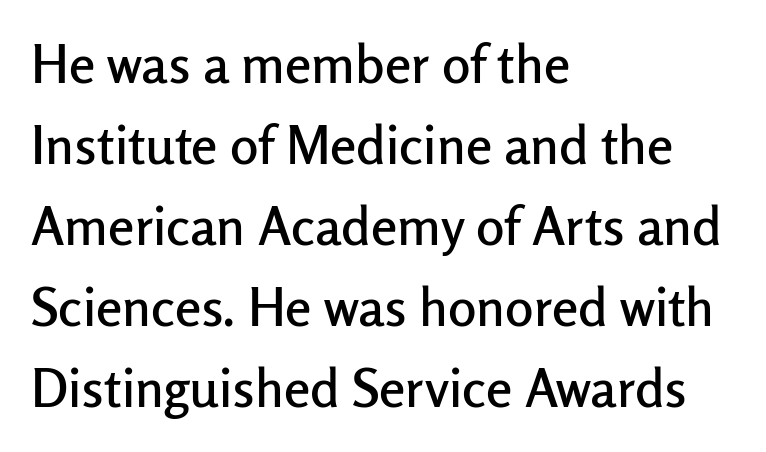
Underlining? Definitely not there. The letters carry no serifs — their stems end cleanly without finishing strokes. The setting favours the left margin, as ordinary paragraphs usually do. Whoever set this chose a conventional vertical rhythm. Notice how the stems are strictly vertical — no italics here.
